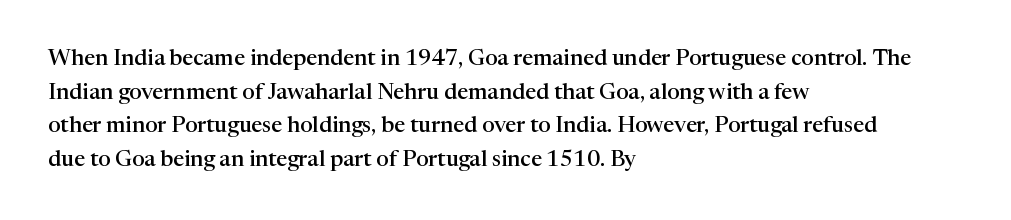
Every character sits straight up, as roman type does. Does extra space separate the letters? No, they use regular spacing. A somewhat darkened texture: the type is semibold rather than bold. A typesetter would call this leading conventional body-copy spacing.
